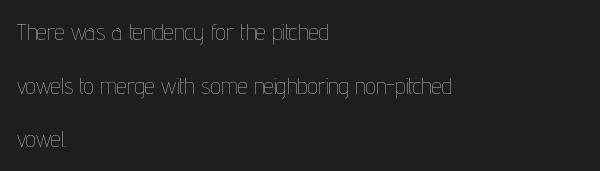
Q: Is the text bold? A: No.
Q: Is the text italic (slanted)? A: No, it is upright.
Q: Is the text underlined? A: No.
Q: How is the paragraph aligned? A: Left-aligned.
Q: Is the spacing between letters normal or unusually wide? A: Normal.
Q: Is the spacing between lines tight, normal or loose? A: Loose.
